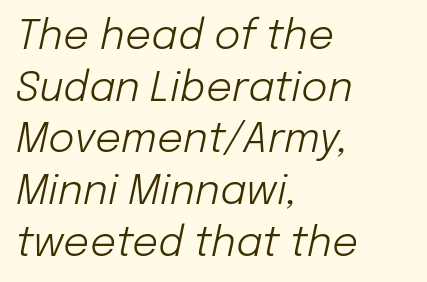
Descender tails drop into unmarked territory. Caption: standard tracking, unaltered. The passage shown leans; its letterforms are oblique. Heft: none added — not bold.
